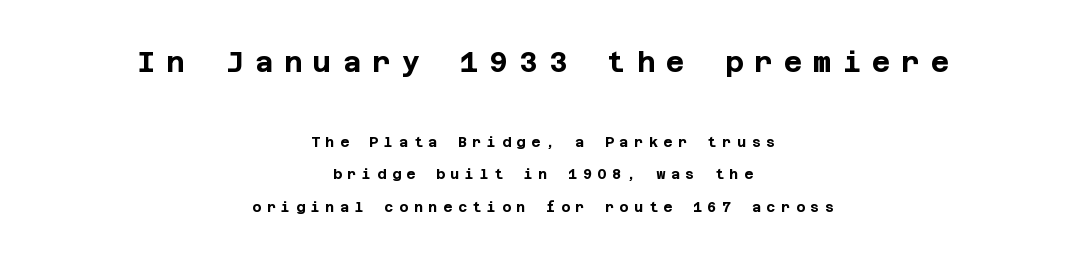
{"serif": "no", "italic": "no", "bold": "yes", "weight": "bold", "width": "normal", "stroke_contrast": "low", "x_height": "large", "underline": "no", "align": "center", "line_spacing": "loose", "line_spacing_ratio": 2.33, "letter_spacing": "wide", "letter_spacing_em": 0.4, "larger_block": "first", "size_ratio": 2.0, "glyph_px": 28}
